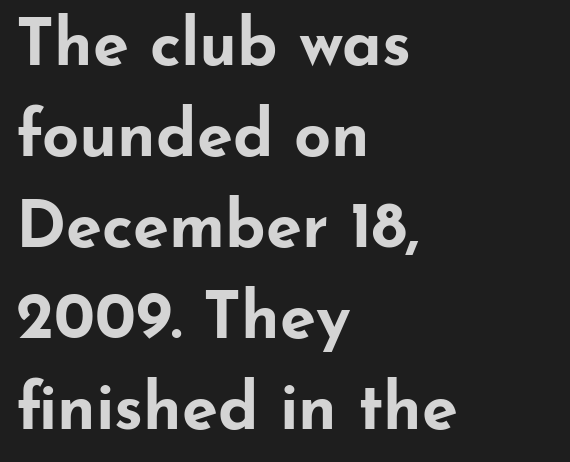
{"serif": "no", "italic": "no", "bold": "yes", "weight": "bold", "width": "wide", "stroke_contrast": "low", "x_height": "small", "monospaced": "no", "underline": "no", "align": "left", "line_spacing": "normal", "line_spacing_ratio": 1.4, "letter_spacing": "normal", "letter_spacing_em": 0.0, "glyph_px": 65}
